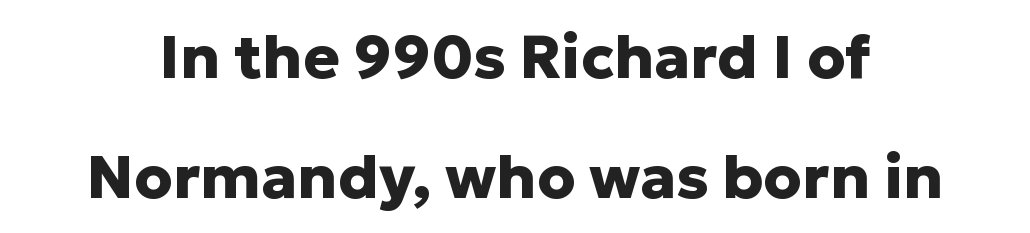
Pretty heavy lettering here — definitely bold. Note the varied advance widths — an 'i' is clearly narrower than an 'm'. Beneath every word, the page is bare. Vertically, the passage feels expansive, rows floating well apart. Is the letter spacing exaggerated? No — it looks like the ordinary default.
